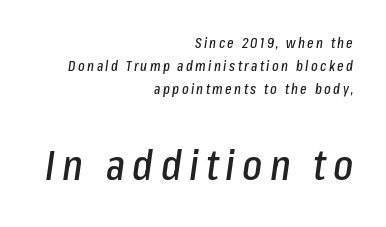
This rendering features lettering with no underline. The following chunk of copy outweighs the initial chunk in type size. Tall strokes in this sample are angled rather than plumb. Note the varied advance widths — an 'i' is clearly narrower than an 'm'.
